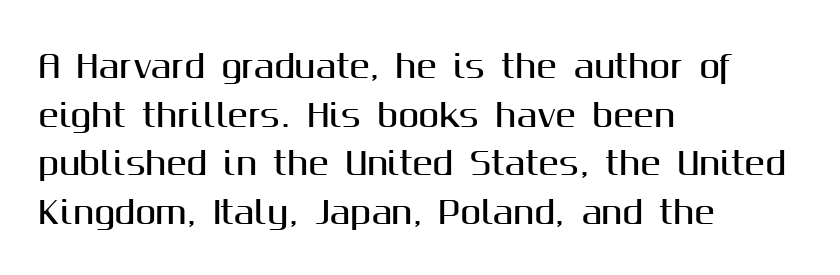
Q: Is the text italic (slanted)? A: No, it is upright.
Q: Is the typeface a serif or a sans-serif typeface? A: Sans-serif.
Q: Is the text underlined? A: No.
Q: How is the paragraph aligned? A: Left-aligned.
Q: Is the spacing between letters normal or unusually wide? A: Normal.
Q: Is the spacing between lines tight, normal or loose? A: Normal.
Q: Width (condensed, normal, or wide)? A: Normal.
Q: Stroke contrast? A: Medium.
Q: x-height? A: Medium.
Q: Monospaced? A: No.
